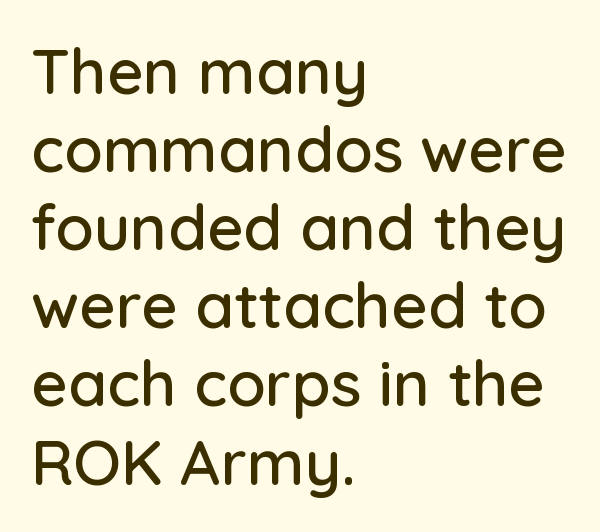
The image shows 63 px sans-serif type, upright; set left-aligned, line spacing 1.24x, normal letter spacing, not underlined; low stroke contrast and a medium x-height.
